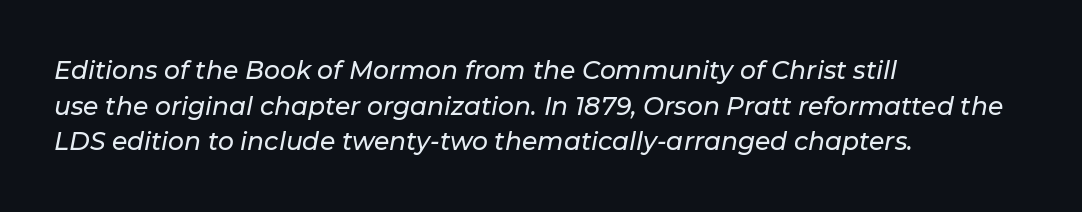
The text block is weighted toward the left margin, trailing off unevenly rightward. How would I describe the line gaps? Plain and ordinary. The tracking reads as untouched default to a designer's eye. Posture: slanted.
